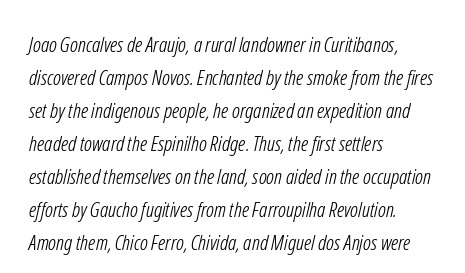
{"bold": "no", "underline": "no", "align": "left", "line_spacing": "normal", "line_spacing_ratio": 1.57, "letter_spacing": "normal", "letter_spacing_em": 0.0, "glyph_px": 21}
